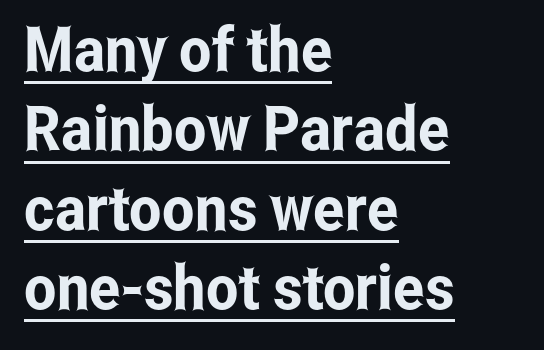
Observe the absence of serifs on each vertical stroke in this sample. This sample uses an upright cut, with every glyph sitting square on the baseline. The letters advance in unequal steps, a hallmark of proportional type. The passage shown has conventional tracking throughout.
